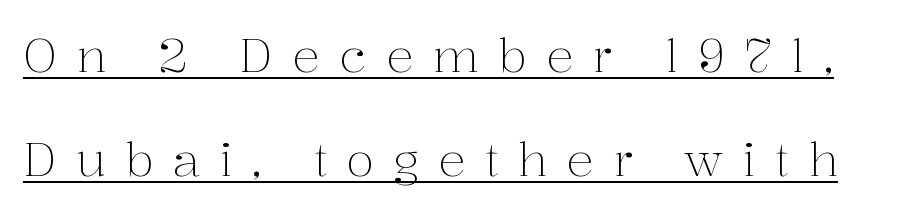
The image shows 46 px light serif type, upright; set loose line spacing (2.27x), unusually wide letter spacing (+0.41 em), underlined; medium stroke contrast and a medium x-height.
